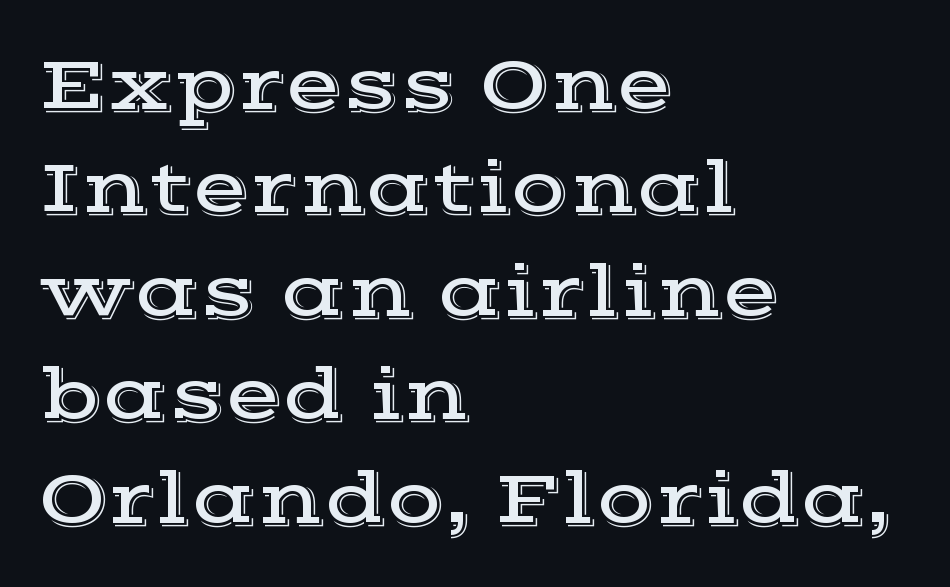
{"serif": "yes", "italic": "no", "width": "wide", "x_height": "medium", "monospaced": "no", "underline": "no", "align": "left", "line_spacing": "normal", "line_spacing_ratio": 1.38, "letter_spacing": "normal", "letter_spacing_em": 0.0, "glyph_px": 75}
